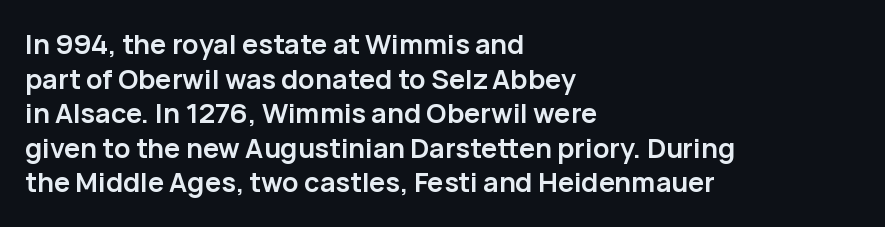
{"italic": "no", "bold": "yes", "underline": "no", "align": "left", "line_spacing": "normal", "line_spacing_ratio": 1.28, "letter_spacing": "normal", "letter_spacing_em": 0.0, "glyph_px": 27}
